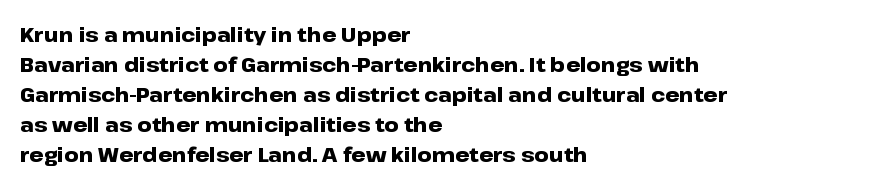
{"italic": "no", "bold": "yes", "underline": "no", "align": "left", "line_spacing": "normal", "line_spacing_ratio": 1.5, "letter_spacing": "normal", "letter_spacing_em": 0.0, "glyph_px": 20}
